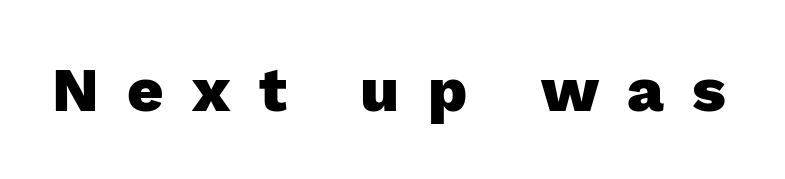
Q: Is the text bold? A: Yes.
Q: Is the text italic (slanted)? A: No, it is upright.
Q: Is the typeface a serif or a sans-serif typeface? A: Sans-serif.
Q: Is the text underlined? A: No.
Q: Is the spacing between letters normal or unusually wide? A: Unusually wide.
Q: Width (condensed, normal, or wide)? A: Normal.
Q: Stroke contrast? A: Low.
Q: x-height? A: Medium.
Q: Monospaced? A: No.
